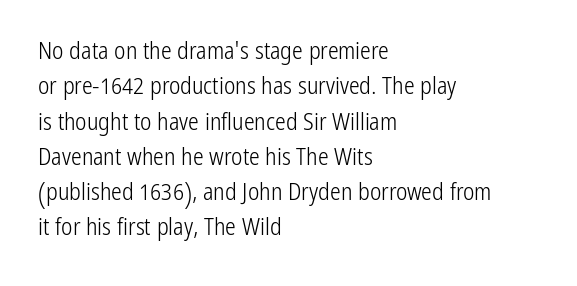
{"italic": "no", "bold": "no", "underline": "no", "align": "left", "line_spacing": "normal", "line_spacing_ratio": 1.47, "letter_spacing": "normal", "letter_spacing_em": 0.0, "glyph_px": 24}
